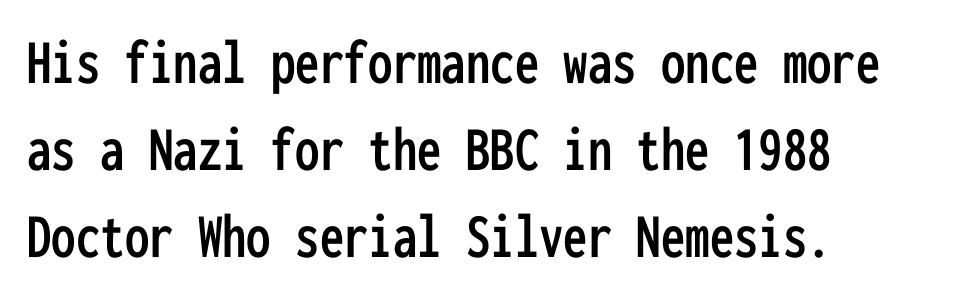
How would I describe the line gaps? Plain and ordinary. The glyphs are unaccompanied by any horizontal stroke below them. This is roman type, the default non-slanted kind. Spacing verdict: monospaced, one width for all characters.
